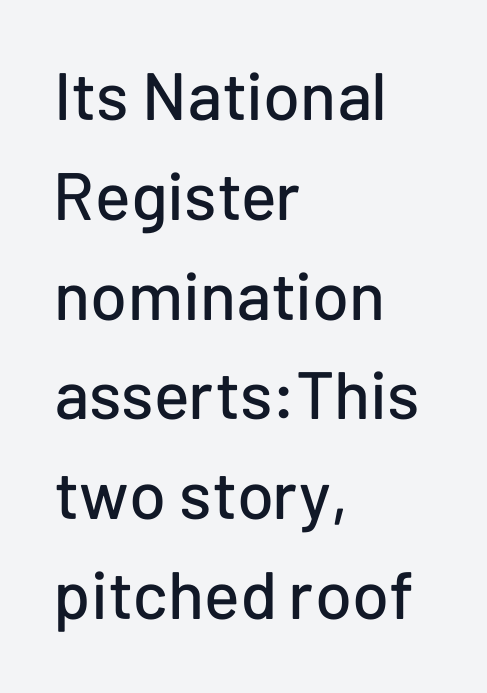
The image shows 67 px sans-serif type, upright; set left-aligned, normal line spacing (1.49x), normal letter spacing, not underlined; low stroke contrast and a medium x-height.
